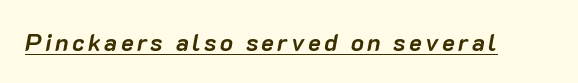
The image shows 24 px bold type, italic (leaning right); set underlined.
